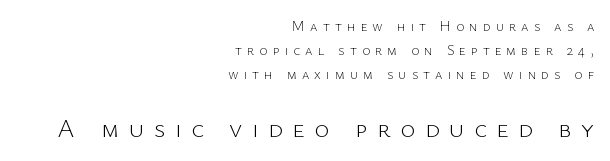
Q: Is the text bold? A: No.
Q: Is the text italic (slanted)? A: No, it is upright.
Q: Is the text underlined? A: No.
Q: How is the paragraph aligned? A: Right-aligned.
Q: Is the spacing between letters normal or unusually wide? A: Unusually wide.
Q: Which block of text is set in a larger size, the first (top) or the second (bottom)? A: The second (bottom) one.
